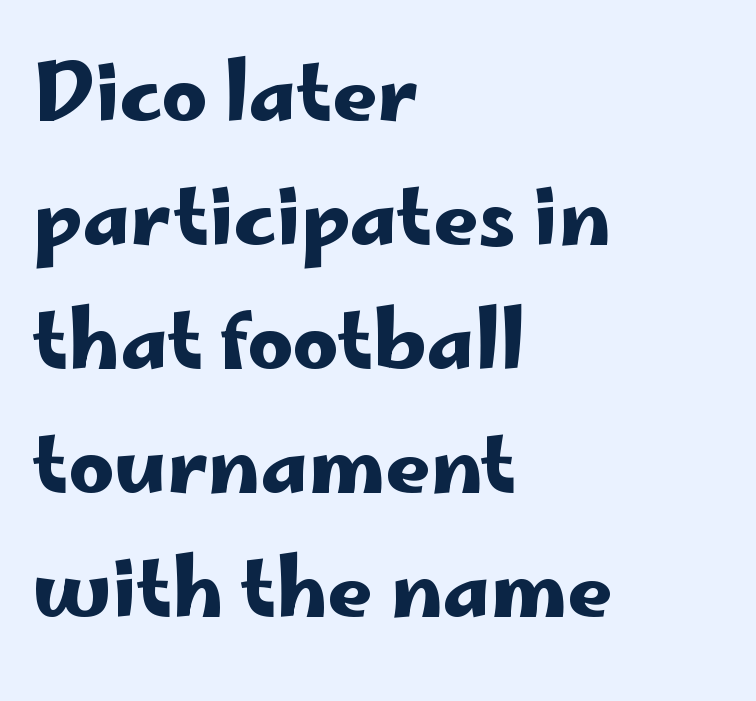
Are there feet on the stems? There aren't — it's a sans. Unmarked baselines from the first word to the last. All the whitespace from short lines collects on the right. Think of a printed novel: that variable character pitch is what you see here. Quick note: interline space is typical. These lines keep a tight, regular rhythm from letter to letter.
